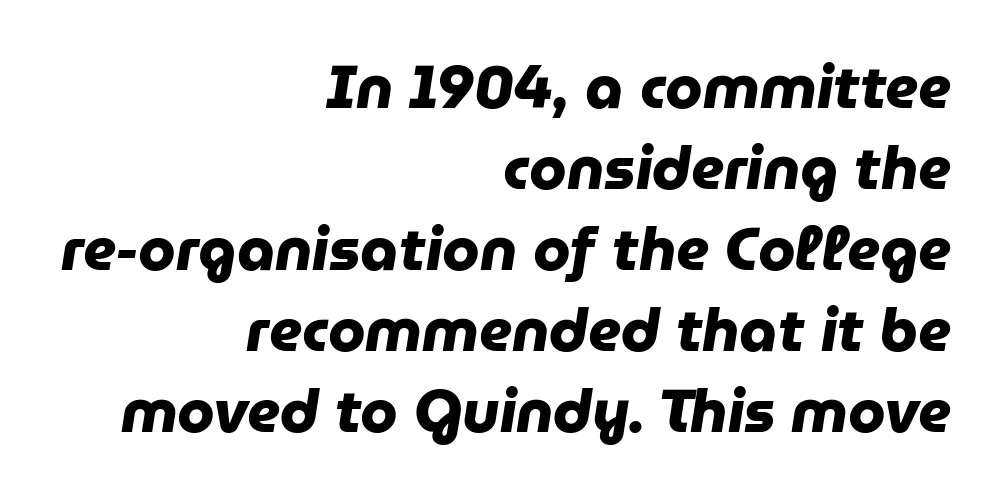
This sample has the flowing, uneven cadence of proportional lettering. Unmarked baselines from the first word to the last. These words are printed bold, with thick strokes throughout. The space between consecutive lines is moderate. A typesetter would call this zero additional tracking. Does the copy run flush right? Yes — the right margin is perfectly even.
